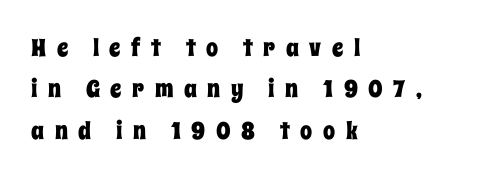
Q: Is the text italic (slanted)? A: No, it is upright.
Q: Is the text underlined? A: No.
Q: How is the paragraph aligned? A: Left-aligned.
Q: Is the spacing between letters normal or unusually wide? A: Unusually wide.
